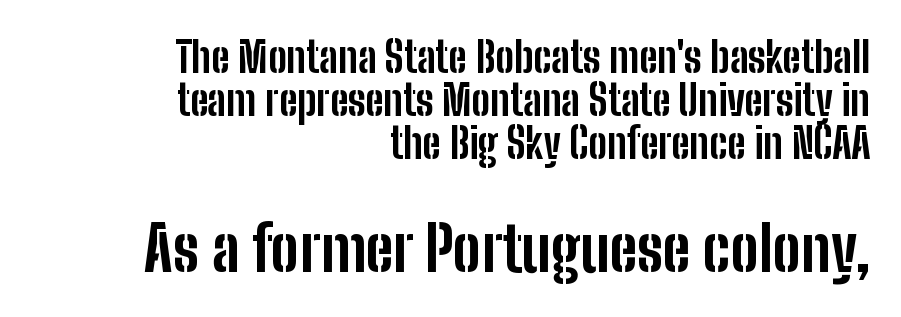
The letters stand straight up with perfectly vertical stems. Which chunk is bigger? The second one — the bottom block dwarfs the top. A typesetter would call this proportional, since set widths differ per character. These lines huddle together more closely than default settings would place them. These lines are set flush right with a ragged left edge. Nobody touched the tracking dial on this one.
